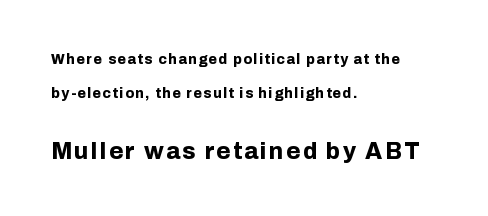
Quick note: not italic, upright. A full-strength bold gives these letters their thick strokes. Teacher's note: observe the even left margin — that is flush-left alignment. Does the leading feel generous? Absolutely, it's lavish.
